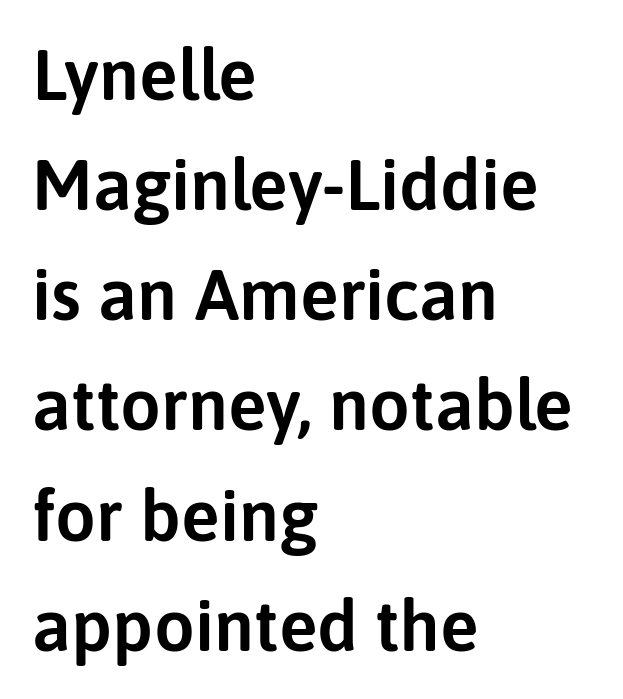
{"serif": "no", "italic": "no", "width": "normal", "stroke_contrast": "low", "x_height": "medium", "monospaced": "no", "underline": "no", "align": "left", "line_spacing": "normal", "line_spacing_ratio": 1.53, "letter_spacing": "normal", "letter_spacing_em": 0.0, "glyph_px": 72}
